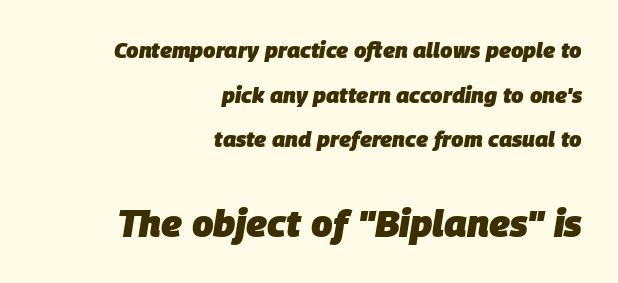
Q: Is the text bold? A: Yes.
Q: Is the text italic (slanted)? A: Yes, it leans right by about 9 degrees.
Q: Is the text underlined? A: No.
Q: How is the paragraph aligned? A: Right-aligned.
Q: Is the spacing between letters normal or unusually wide? A: Normal.
Q: Is the spacing between lines tight, normal or loose? A: Loose.
Q: Which block of text is set in a larger size, the first (top) or the second (bottom)? A: The second (bottom) one.
Q: Width (condensed, normal, or wide)? A: Normal.
Q: Stroke contrast? A: Low.
Q: x-height? A: Large.
Q: Monospaced? A: No.
